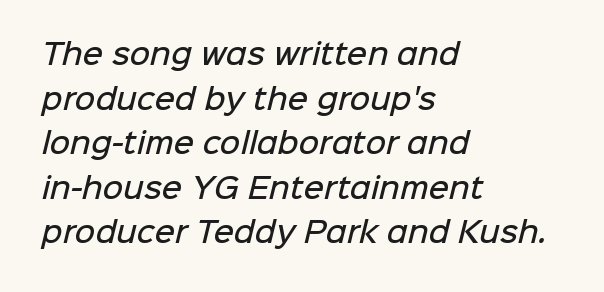
{"serif": "no", "bold": "semi", "weight": "semibold", "width": "normal", "stroke_contrast": "low", "x_height": "medium", "monospaced": "no", "underline": "no", "align": "left", "line_spacing": "normal", "line_spacing_ratio": 1.59, "letter_spacing": "normal", "letter_spacing_em": 0.0, "glyph_px": 28}
